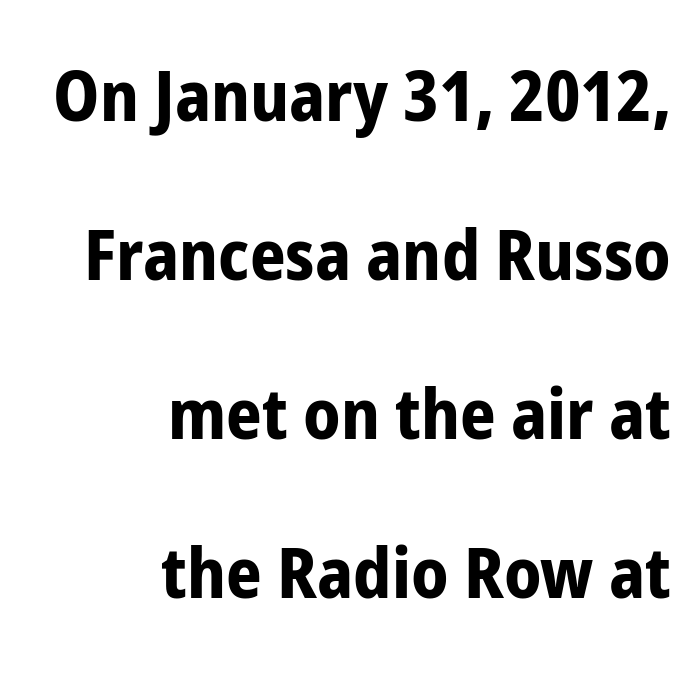
Q: Is the text bold? A: Yes.
Q: Is the text italic (slanted)? A: No, it is upright.
Q: Is the typeface a serif or a sans-serif typeface? A: Sans-serif.
Q: Is the text underlined? A: No.
Q: How is the paragraph aligned? A: Right-aligned.
Q: Is the spacing between letters normal or unusually wide? A: Normal.
Q: Is the spacing between lines tight, normal or loose? A: Loose.
Q: Width (condensed, normal, or wide)? A: Condensed.
Q: Stroke contrast? A: Low.
Q: x-height? A: Medium.
Q: Monospaced? A: No.
